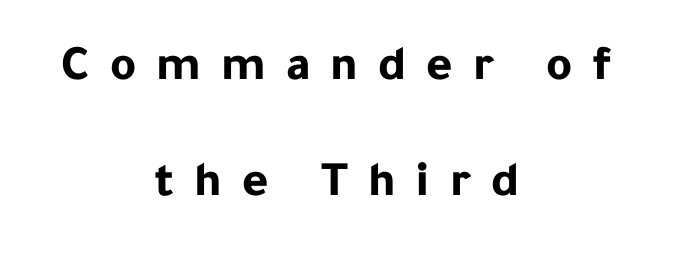
The image shows 50 px bold sans-serif type, upright; set centered, loose line spacing (2.32x), unusually wide letter spacing (+0.4 em), not underlined; low stroke contrast and a medium x-height.
